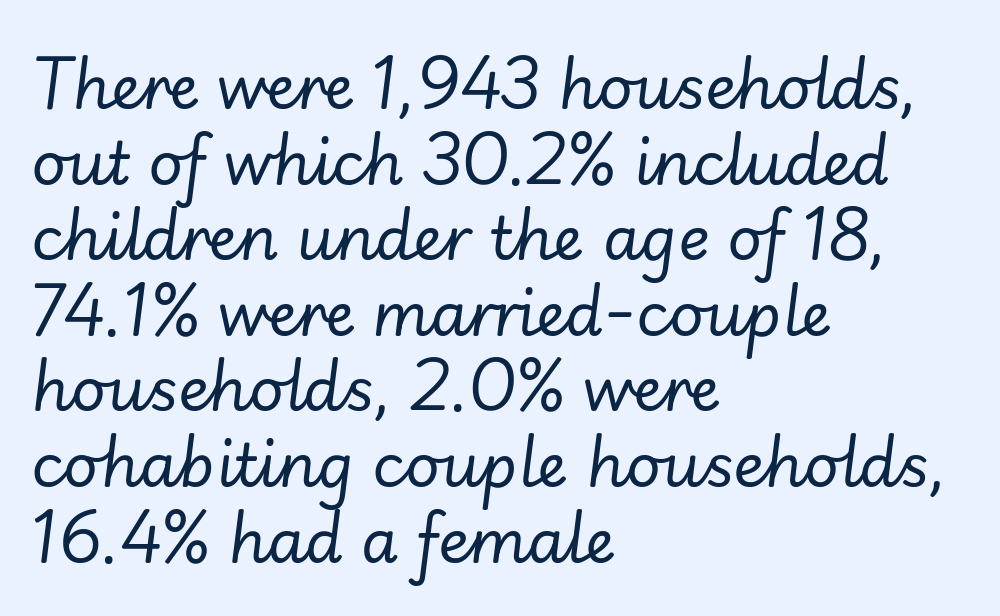
The image shows 60 px regular-weight type, italic (leaning right); set left-aligned, normal line spacing (1.26x), normal letter spacing, not underlined; low stroke contrast and a small x-height.
